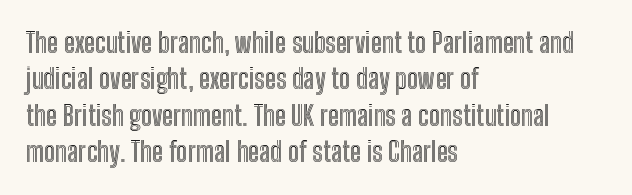
Q: Is the text italic (slanted)? A: No, it is upright.
Q: Is the text underlined? A: No.
Q: How is the paragraph aligned? A: Left-aligned.
Q: Is the spacing between letters normal or unusually wide? A: Normal.
Q: Is the spacing between lines tight, normal or loose? A: Normal.
